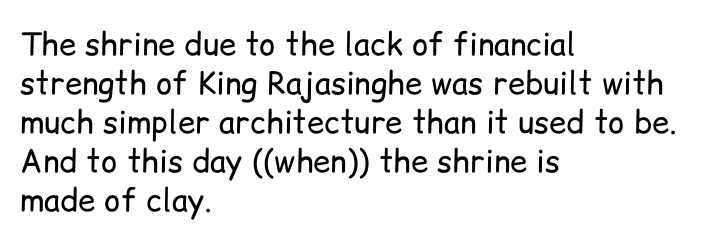
The image shows 31 px regular-weight sans-serif type, upright; set left-aligned, normal line spacing (1.26x), normal letter spacing, not underlined; low stroke contrast and a medium x-height.
